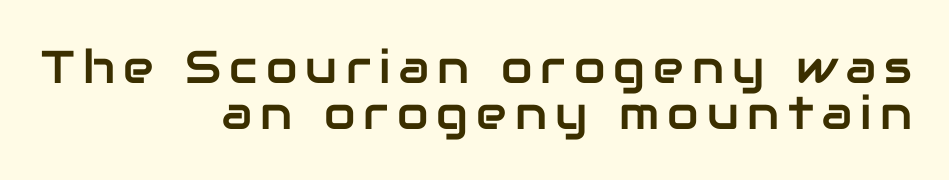
{"serif": "no", "italic": "no", "width": "normal", "stroke_contrast": "low", "x_height": "medium", "monospaced": "no", "underline": "no", "align": "right", "line_spacing": "tight", "line_spacing_ratio": 0.99, "glyph_px": 46}
